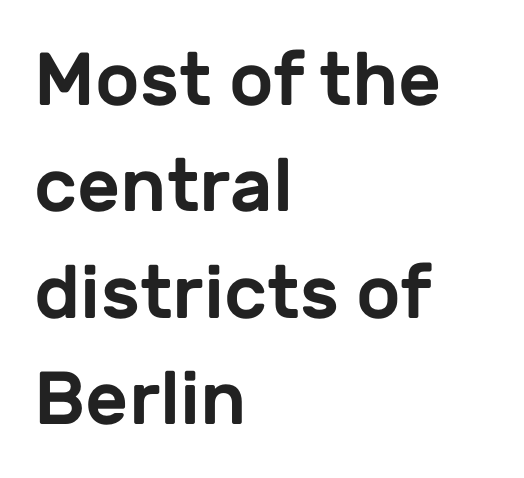
When letters stand straight like this, we call the style roman or upright. Only glyphs here, with clear space below each row. The lines in this sample share a left origin and differ only in where they stop. Is this a sans? Yes — the strokes have no serifs.
